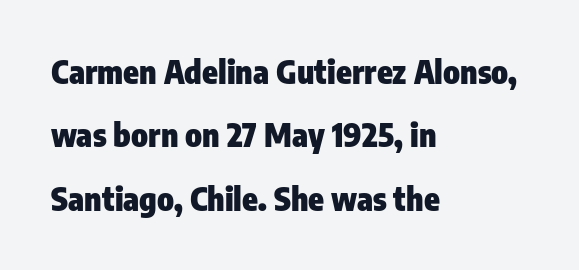
Ordinary non-slanted type is in use. A typesetter would call this leading open, well beyond the default. The face used here is proportionally spaced, like ordinary book or web type. Honestly, the letter spacing is just normal — you wouldn't notice it. A clean baseline with only descenders dipping below it.
